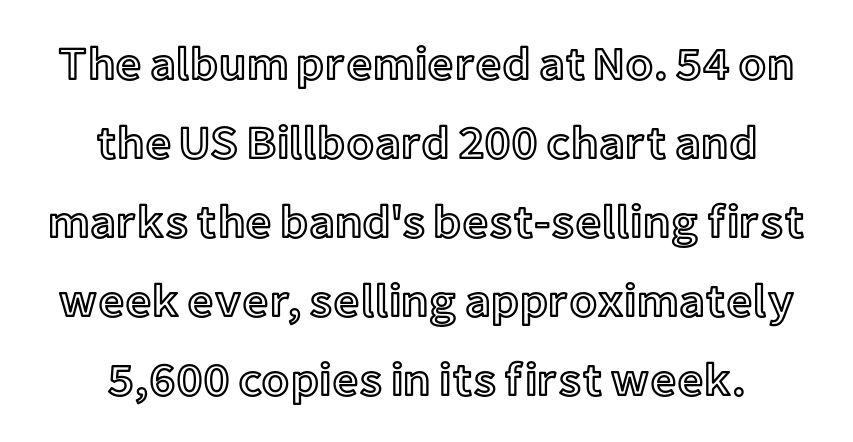
Q: Is the text italic (slanted)? A: No, it is upright.
Q: Is the text underlined? A: No.
Q: How is the paragraph aligned? A: Centered.
Q: Is the spacing between letters normal or unusually wide? A: Normal.
Q: Width (condensed, normal, or wide)? A: Normal.
Q: x-height? A: Medium.
Q: Monospaced? A: No.
